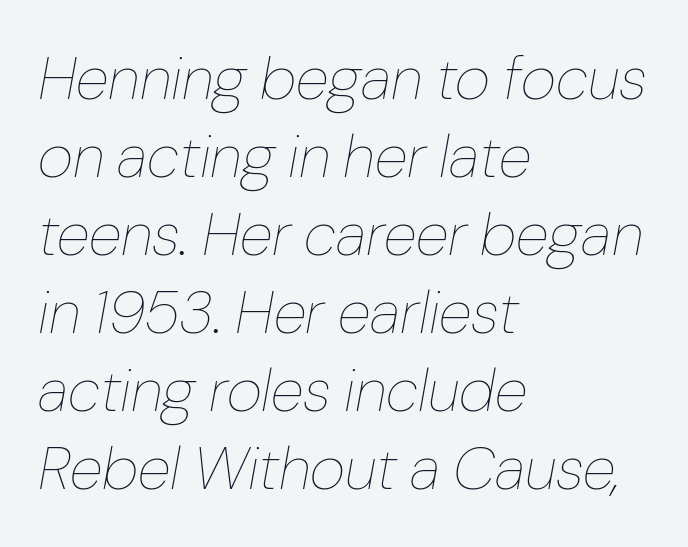
{"italic": "yes", "lean": "right", "slant_degrees": 10, "bold": "no", "weight": "thin", "width": "normal", "stroke_contrast": "low", "x_height": "medium", "monospaced": "no", "underline": "no", "align": "left", "line_spacing": "normal", "line_spacing_ratio": 1.28, "letter_spacing": "normal", "letter_spacing_em": 0.0, "glyph_px": 61}
